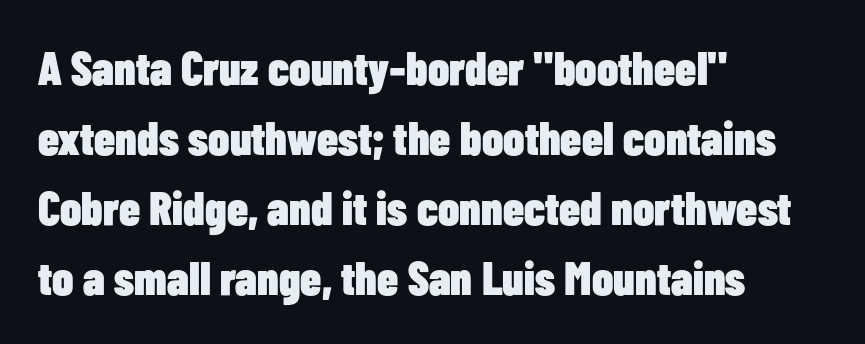
The compositor pushed each line to the left boundary. Style check: upright. Think of a printed novel: that variable character pitch is what you see here. Summary of vertical rhythm: regular, with standard interline spacing. The sample has been set heavy, in full bold. Short note: letters normally spaced.
